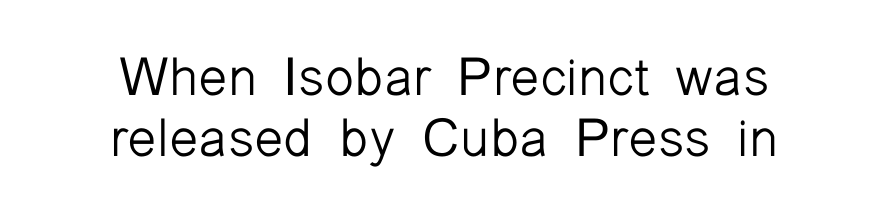
{"serif": "no", "italic": "no", "bold": "no", "weight": "light", "width": "normal", "stroke_contrast": "low", "x_height": "medium", "monospaced": "no", "underline": "no", "line_spacing": "tight", "line_spacing_ratio": 1.15, "letter_spacing": "normal", "letter_spacing_em": 0.0, "glyph_px": 53}
